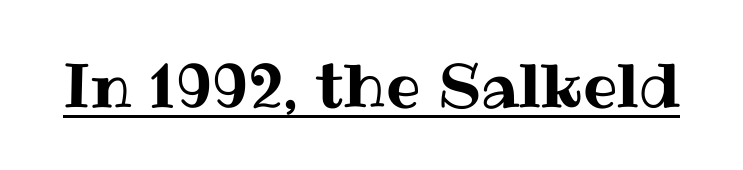
Q: Is the text italic (slanted)? A: No, it is upright.
Q: Is the text underlined? A: Yes.
Q: Is the spacing between letters normal or unusually wide? A: Normal.
Q: Width (condensed, normal, or wide)? A: Normal.
Q: Stroke contrast? A: Medium.
Q: x-height? A: Medium.
Q: Monospaced? A: No.
